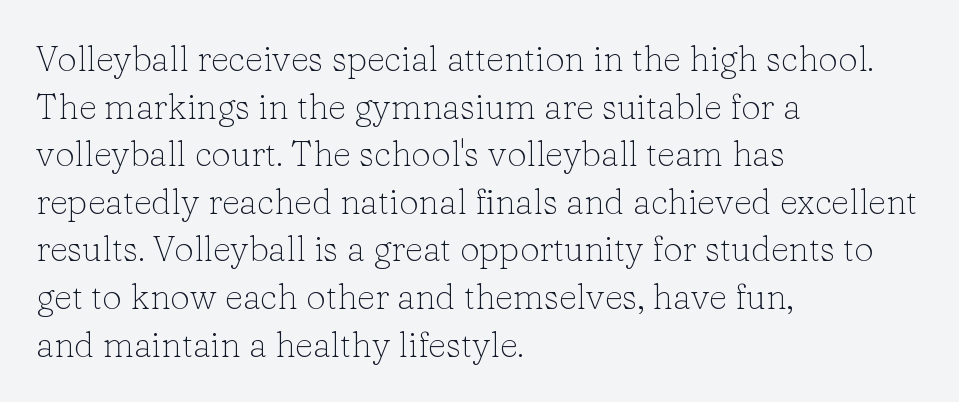
Interline gaps are of average width in this sample. The typeface has the unassuming heft of standard copy or less. The paragraph has a hard left edge and a soft right edge. Are there feet on the stems? There are — it's a serif. You could not count columns in this text — the font is proportionally spaced. Default kerning and tracking; the words read as compact shapes.
